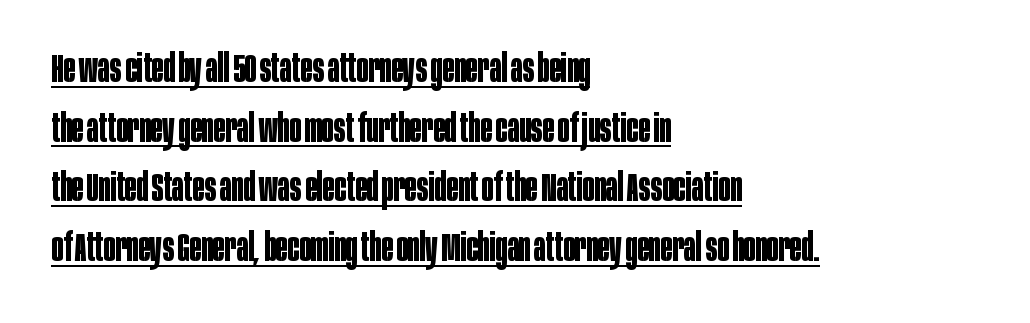
The image shows 39 px bold, condensed sans-serif type, upright; set left-aligned, normal line spacing (1.53x), normal letter spacing, underlined; low stroke contrast and a large x-height.
